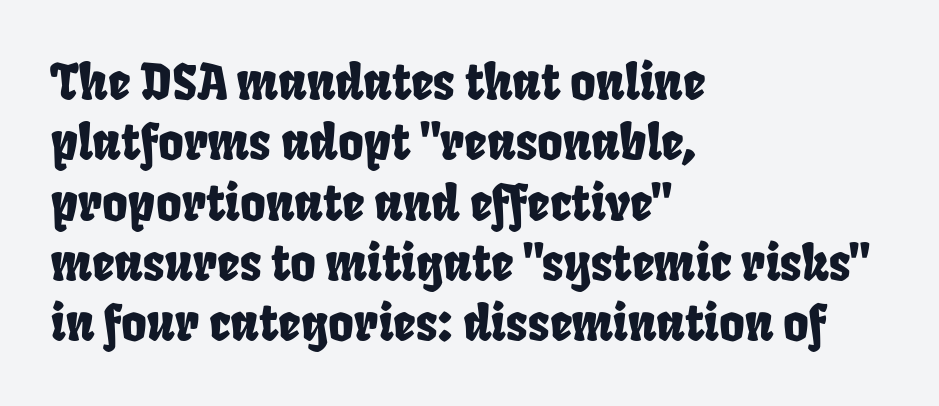
{"serif": "no", "width": "condensed", "stroke_contrast": "low", "x_height": "large", "monospaced": "no", "underline": "no", "align": "left", "line_spacing_ratio": 1.23, "letter_spacing": "normal", "letter_spacing_em": 0.0, "glyph_px": 49}
